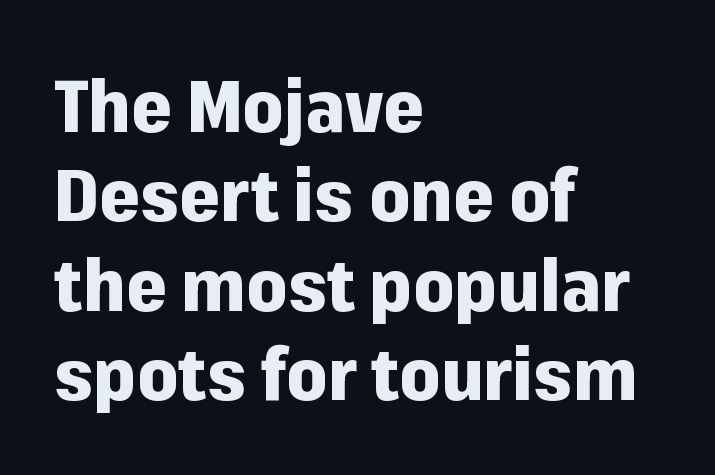
{"serif": "no", "italic": "no", "bold": "yes", "weight": "heavy", "width": "normal", "stroke_contrast": "low", "x_height": "medium", "monospaced": "no", "underline": "no", "align": "left", "line_spacing_ratio": 1.24, "letter_spacing": "normal", "letter_spacing_em": 0.0, "glyph_px": 72}
